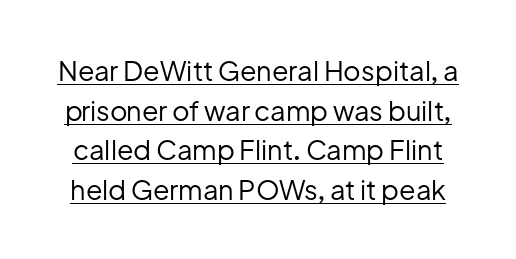
Q: Is the text bold? A: No.
Q: Is the text italic (slanted)? A: No, it is upright.
Q: Is the text underlined? A: Yes.
Q: Is the spacing between letters normal or unusually wide? A: Normal.
Q: Is the spacing between lines tight, normal or loose? A: Normal.
